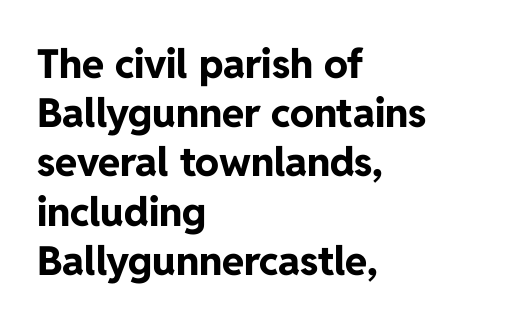
Glance below the letters and you will spot only blank space. Heft: maximum for text — a bold. What kind of face is this? One without serifs — a sans. Letter spacing: default.
